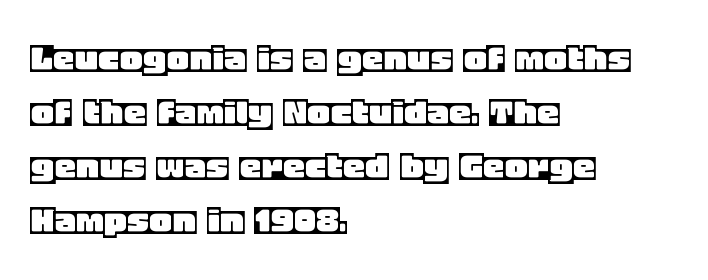
Q: Is the text italic (slanted)? A: No, it is upright.
Q: Is the text underlined? A: No.
Q: How is the paragraph aligned? A: Left-aligned.
Q: Is the spacing between letters normal or unusually wide? A: Normal.
Q: Width (condensed, normal, or wide)? A: Normal.
Q: x-height? A: Large.
Q: Monospaced? A: No.
